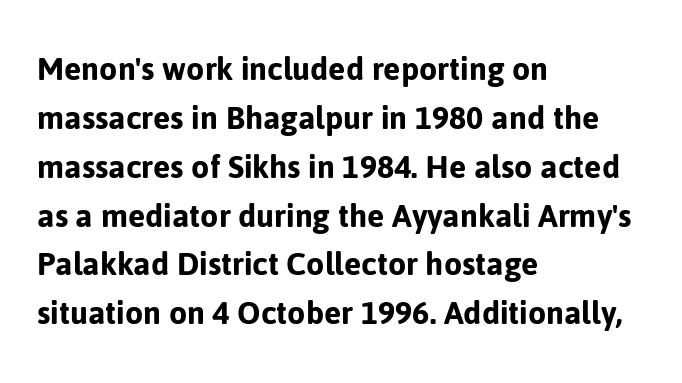
Q: Is the text italic (slanted)? A: No, it is upright.
Q: Is the typeface a serif or a sans-serif typeface? A: Sans-serif.
Q: Is the text underlined? A: No.
Q: How is the paragraph aligned? A: Left-aligned.
Q: Is the spacing between letters normal or unusually wide? A: Normal.
Q: Is the spacing between lines tight, normal or loose? A: Normal.
Q: Width (condensed, normal, or wide)? A: Normal.
Q: Stroke contrast? A: Low.
Q: x-height? A: Medium.
Q: Monospaced? A: No.
